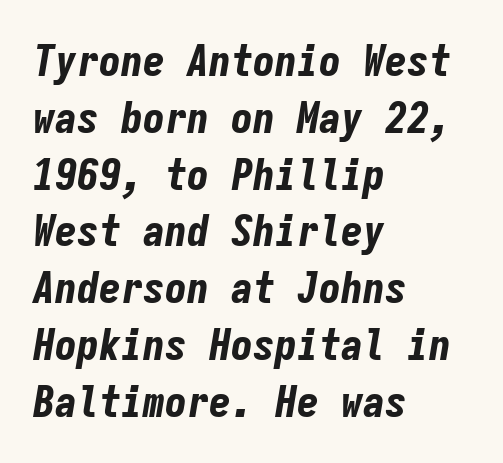
The image shows 44 px bold, condensed type, italic (leaning right), monospaced; set left-aligned, normal line spacing (1.29x), normal letter spacing, not underlined; low stroke contrast and a medium x-height.
